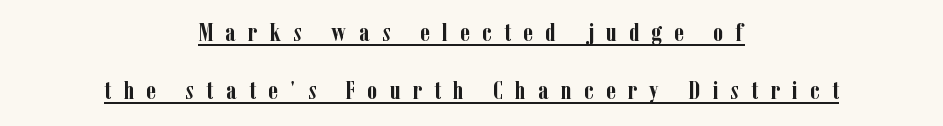
{"italic": "no", "bold": "yes", "underline": "yes", "align": "center", "line_spacing": "loose", "line_spacing_ratio": 2.31, "letter_spacing": "wide", "letter_spacing_em": 0.49, "glyph_px": 25}
